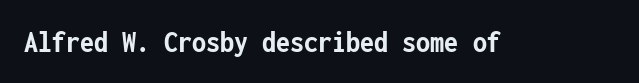
Grotesque or geometric, the face here clearly has no serifs. I'd describe the lettering as bold — thick and assertive. Monospaced: the letters line up in strict vertical columns. The words here are not underlined.
